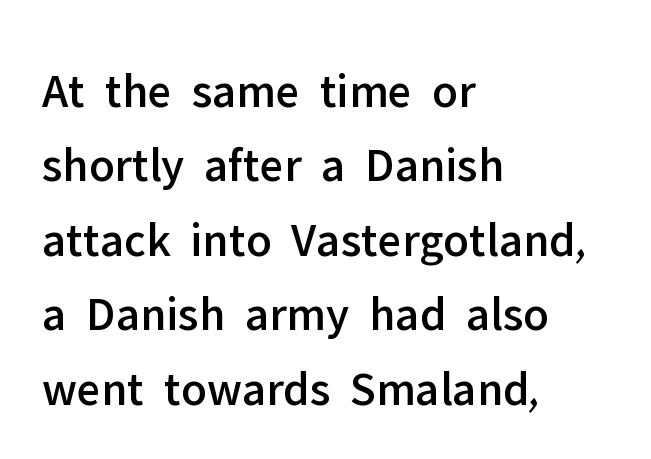
The image shows 49 px sans-serif type, upright; set left-aligned, normal line spacing (1.52x), normal letter spacing, not underlined; low stroke contrast and a medium x-height.
